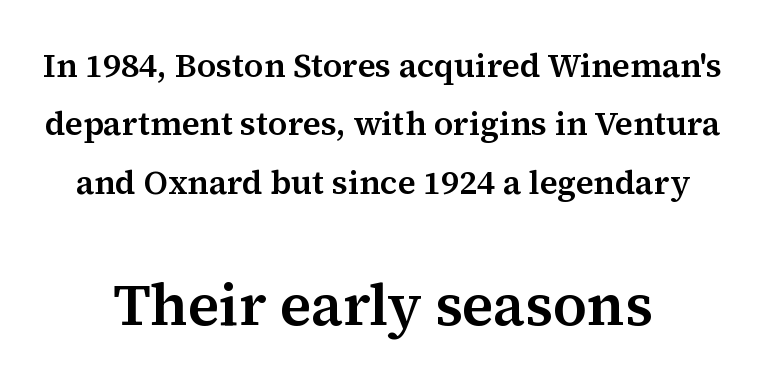
Larger block? The one below; the one above is distinctly smaller. You could call the tracking neutral — neither tight nor loose. To sum up the face: it has serifs. This is the regular roman posture of the typeface.
